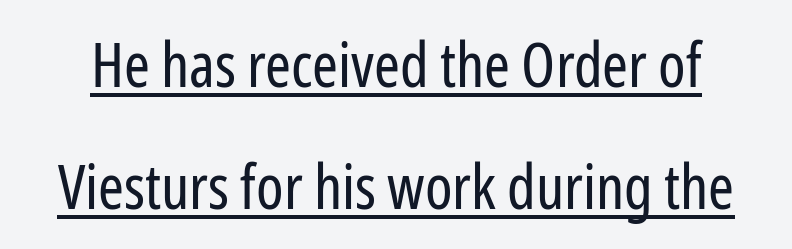
Q: Is the text bold? A: No.
Q: Is the text italic (slanted)? A: No, it is upright.
Q: Is the typeface a serif or a sans-serif typeface? A: Sans-serif.
Q: Is the text underlined? A: Yes.
Q: Is the spacing between letters normal or unusually wide? A: Normal.
Q: Is the spacing between lines tight, normal or loose? A: Loose.
Q: Width (condensed, normal, or wide)? A: Condensed.
Q: Stroke contrast? A: Low.
Q: x-height? A: Medium.
Q: Monospaced? A: No.
